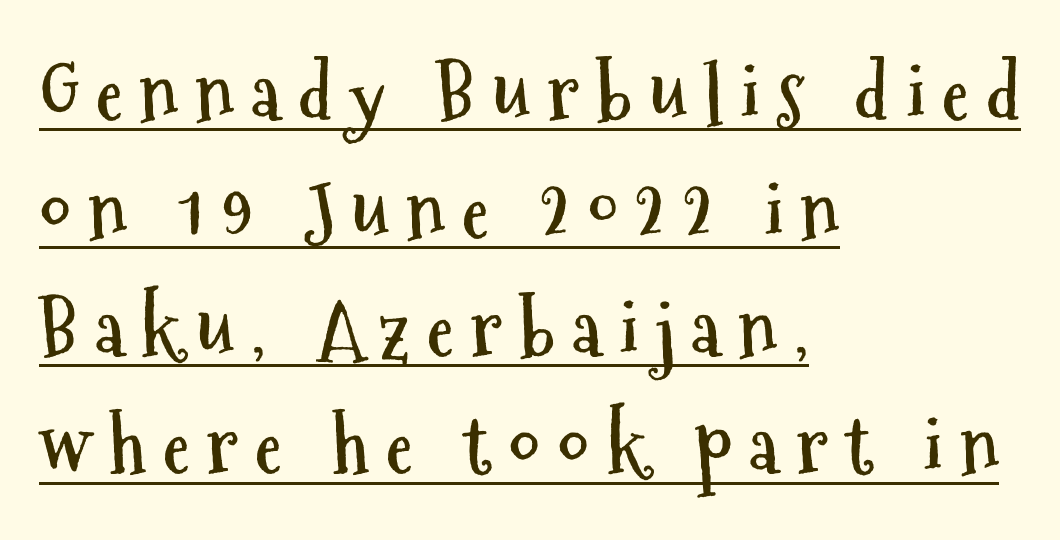
{"serif": "no", "italic": "no", "bold": "yes", "weight": "semibold", "width": "condensed", "stroke_contrast": "medium", "x_height": "medium", "monospaced": "no", "underline": "yes", "align": "left", "line_spacing": "normal", "line_spacing_ratio": 1.53, "letter_spacing": "wide", "letter_spacing_em": 0.22, "glyph_px": 77}
